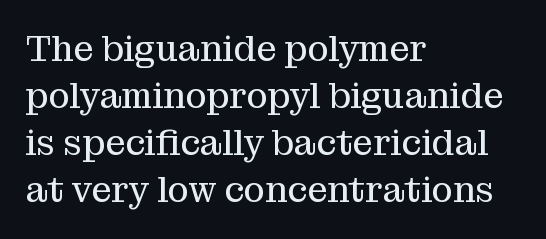
Yep, those are serifs on the letters. Casual observation: everything's shoved over to the left. The passage shown is not underscored anywhere. These lines were composed using upright roman letters. Proportional: the letters do not fall into vertical columns.
